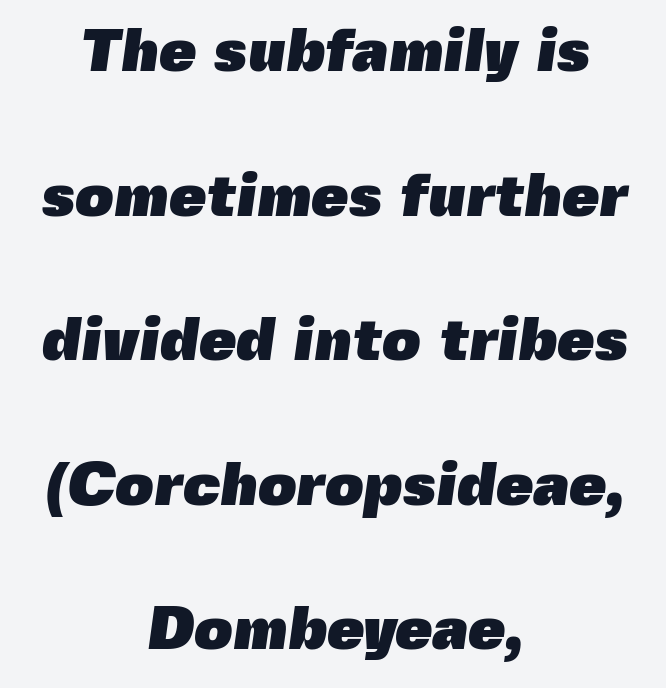
Set as a true bold cut, around the 700 mark. The horizontal fit of the characters is conventional and even. The words here are not underlined. These lines are centered, leaving both edges ragged. Classification — sans serif.
